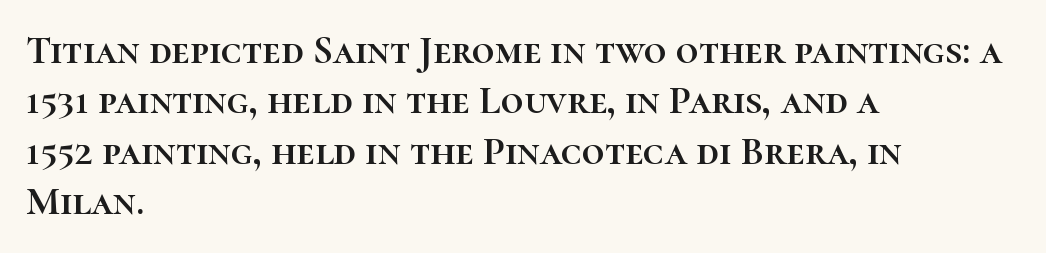
Every character sits straight up, as roman type does. Caption: multi-line text, flush left, ragged right. The designer left line spacing at the default. A clean baseline with only descenders dipping below it.
